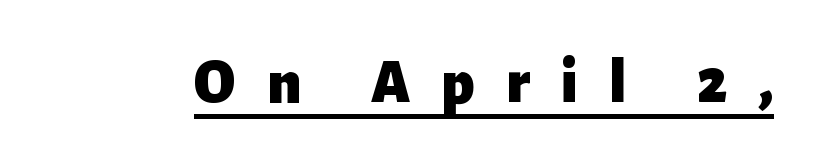
This rendering widens character spacing well past its baseline value. Observe the absence of serifs on each vertical stroke in this sample. Caption: bold face, heavy strokes. Emphasis is given by a line drawn under the lettering. Each letter keeps its own natural width here, so spacing adapts to shape.
